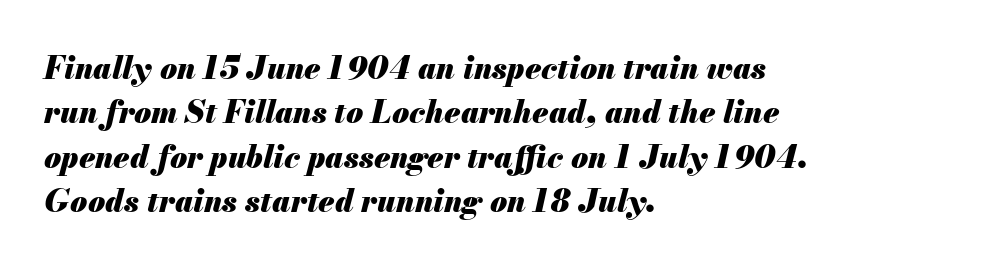
Q: Is the text bold? A: Yes.
Q: Is the text italic (slanted)? A: Yes, it leans right by about 13 degrees.
Q: Is the text underlined? A: No.
Q: How is the paragraph aligned? A: Left-aligned.
Q: Is the spacing between letters normal or unusually wide? A: Normal.
Q: Is the spacing between lines tight, normal or loose? A: Normal.
Q: Width (condensed, normal, or wide)? A: Normal.
Q: Stroke contrast? A: Medium.
Q: x-height? A: Small.
Q: Monospaced? A: No.
